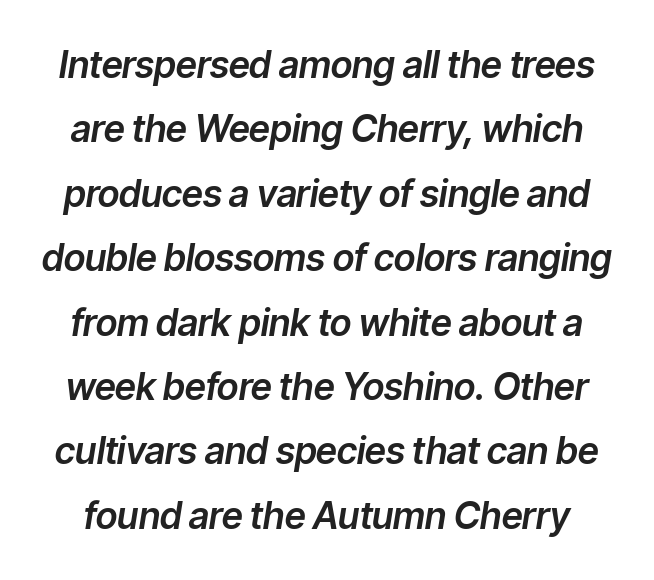
The image shows 37 px text type, italic (leaning right); set line spacing 1.74x, normal letter spacing, not underlined; low stroke contrast and a medium x-height.
